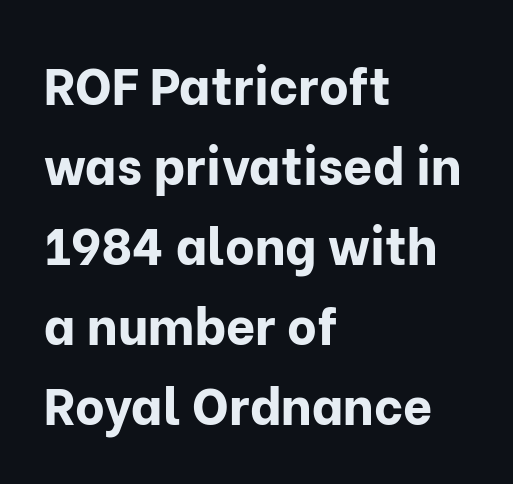
The image shows 51 px bold sans-serif type, upright; set left-aligned, normal line spacing (1.57x), normal letter spacing, not underlined; low stroke contrast and a medium x-height.
